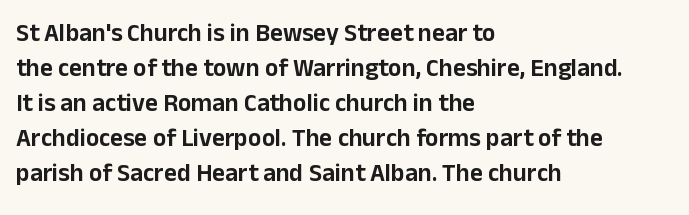
Q: Is the text italic (slanted)? A: No, it is upright.
Q: Is the text underlined? A: No.
Q: How is the paragraph aligned? A: Left-aligned.
Q: Is the spacing between letters normal or unusually wide? A: Normal.
Q: Is the spacing between lines tight, normal or loose? A: Normal.
